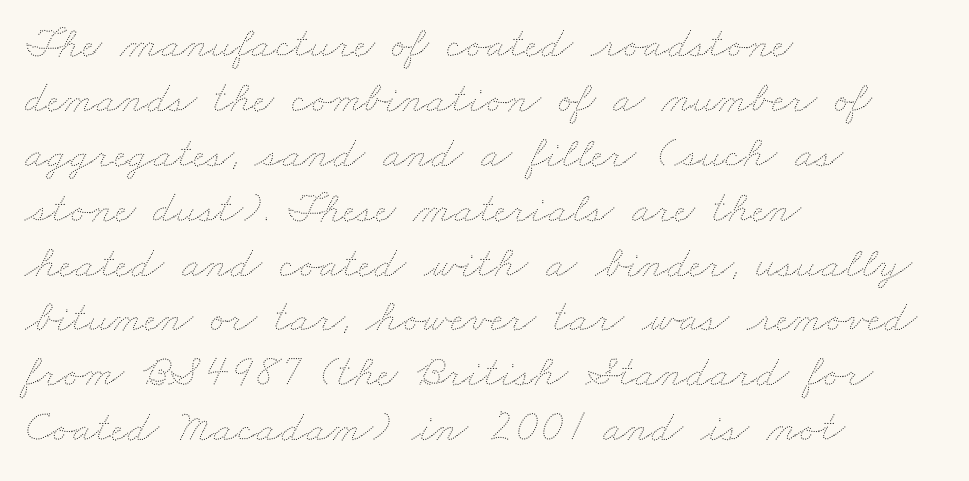
Think of a printed novel: that variable character pitch is what you see here. These lines keep a tight, regular rhythm from letter to letter. No chunkiness to these letters — they're not bold. Descender tails drop into unmarked territory. Teacher's note: observe the even left margin — that is flush-left alignment.
